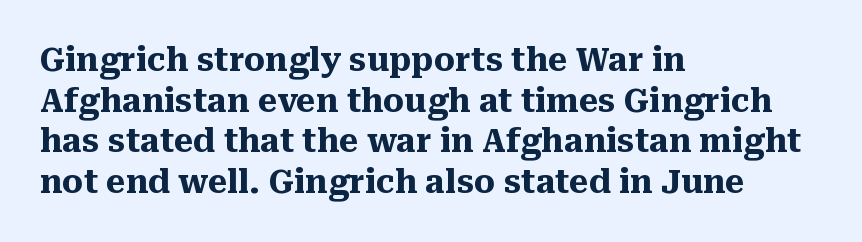
{"serif": "yes", "italic": "no", "bold": "yes", "weight": "heavy", "width": "normal", "stroke_contrast": "medium", "x_height": "medium", "monospaced": "no", "underline": "no", "align": "left", "line_spacing_ratio": 1.23, "letter_spacing": "normal", "letter_spacing_em": 0.0, "glyph_px": 33}
